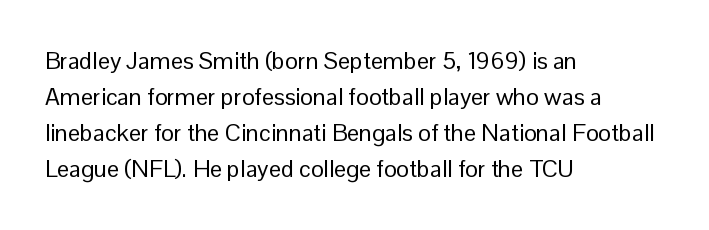
Q: Is the text bold? A: No.
Q: Is the text italic (slanted)? A: No, it is upright.
Q: Is the text underlined? A: No.
Q: How is the paragraph aligned? A: Left-aligned.
Q: Is the spacing between letters normal or unusually wide? A: Normal.
Q: Is the spacing between lines tight, normal or loose? A: Normal.
